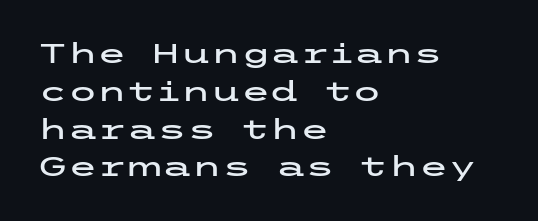
The image shows 27 px text type, upright; set left-aligned, normal line spacing (1.4x), normal letter spacing, not underlined.
